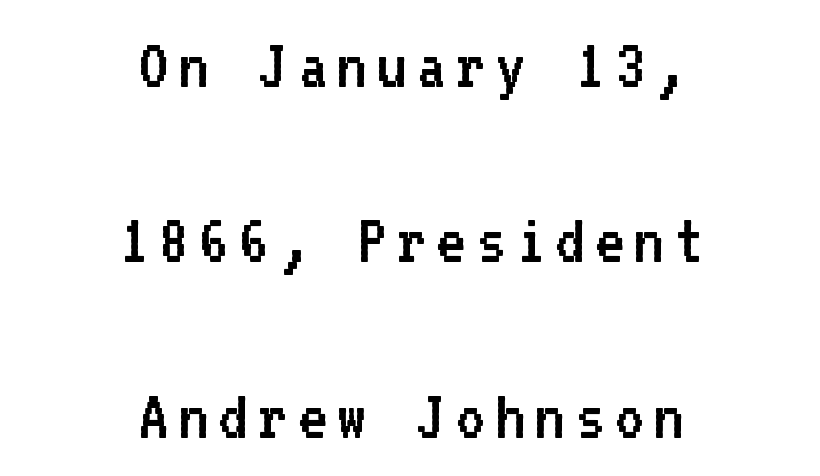
The image shows 74 px regular-weight sans-serif type, upright, monospaced; set centered, loose line spacing (2.37x), not underlined; low stroke contrast and a medium x-height.
